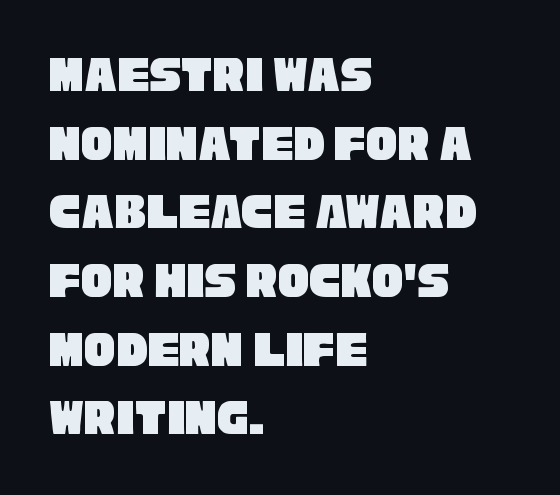
{"serif": "no", "width": "condensed", "stroke_contrast": "low", "x_height": "large", "monospaced": "no", "underline": "no", "align": "left", "line_spacing": "normal", "line_spacing_ratio": 1.32, "letter_spacing": "normal", "letter_spacing_em": 0.0, "glyph_px": 52}
